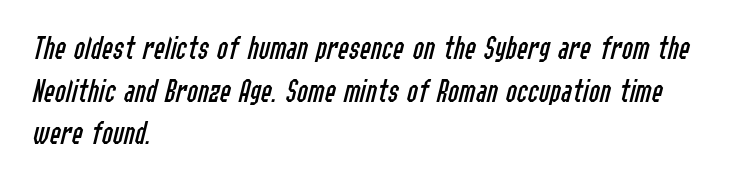
{"italic": "yes", "lean": "right", "slant_degrees": 14, "bold": "no", "weight": "regular", "width": "condensed", "stroke_contrast": "low", "x_height": "medium", "monospaced": "no", "underline": "no", "align": "left", "line_spacing": "normal", "line_spacing_ratio": 1.29, "letter_spacing": "normal", "letter_spacing_em": 0.0, "glyph_px": 33}
